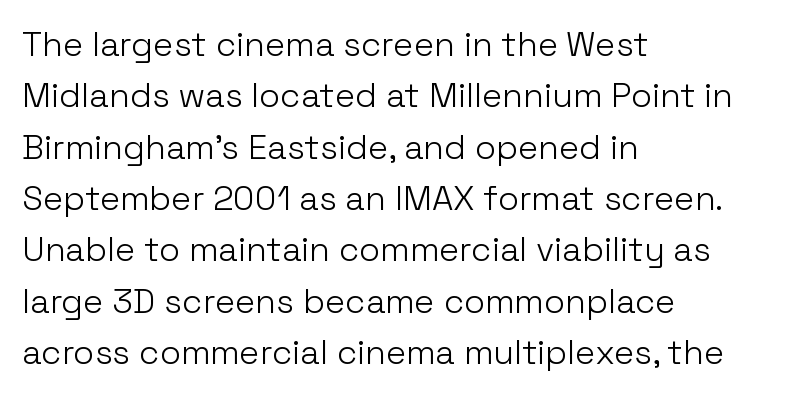
{"serif": "no", "italic": "no", "bold": "no", "weight": "light", "width": "normal", "stroke_contrast": "low", "x_height": "medium", "monospaced": "no", "underline": "no", "align": "left", "line_spacing": "normal", "line_spacing_ratio": 1.51, "letter_spacing": "normal", "letter_spacing_em": 0.0, "glyph_px": 34}
